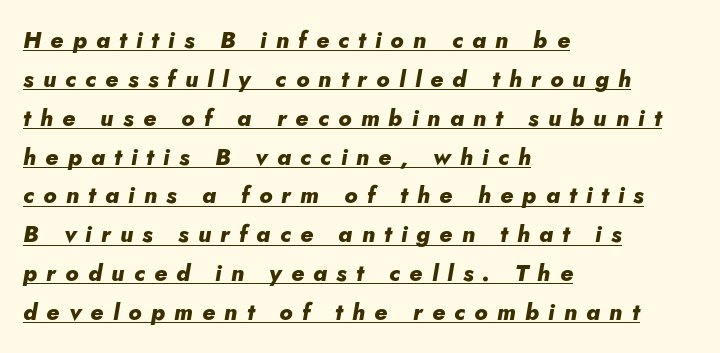
The image shows 23 px bold type, italic (leaning right); set left-aligned, normal line spacing (1.69x), unusually wide letter spacing (+0.4 em), underlined.
